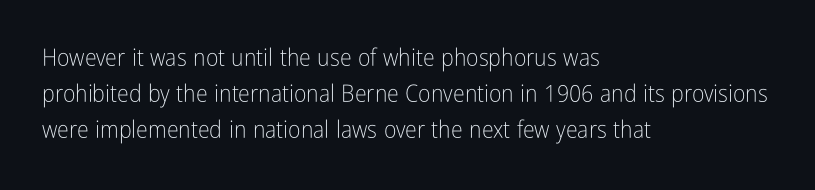
The image shows 24 px text type, upright; set left-aligned, normal line spacing (1.49x), normal letter spacing, not underlined.
